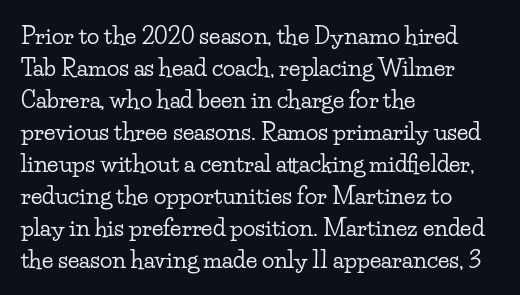
The image shows 23 px text type, upright; set left-aligned, normal line spacing (1.39x), normal letter spacing, not underlined.
